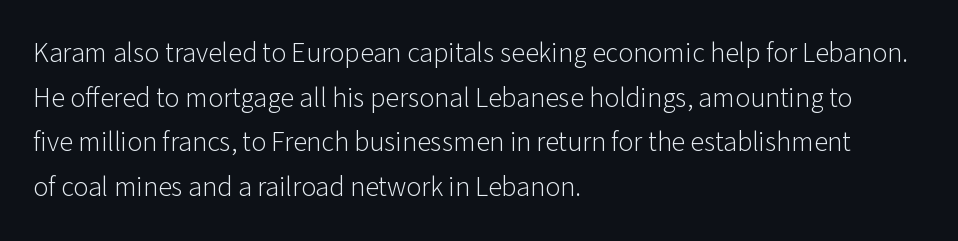
{"serif": "no", "italic": "no", "bold": "no", "weight": "light", "width": "normal", "stroke_contrast": "low", "x_height": "medium", "monospaced": "no", "underline": "no", "align": "left", "line_spacing": "normal", "line_spacing_ratio": 1.59, "letter_spacing": "normal", "letter_spacing_em": 0.0, "glyph_px": 28}
